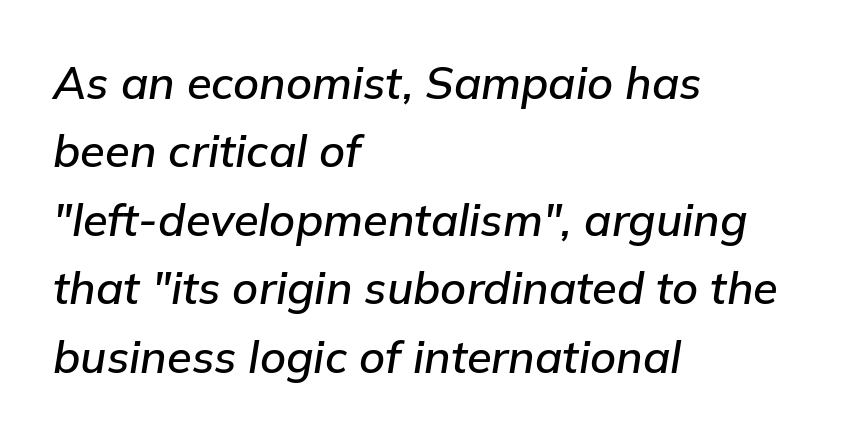
What stands out about the letter spacing? Nothing — it is the standard amount. When letters slant like this, we call the style italic. Decoration check: the copy has no underline. Proportional: the letters do not fall into vertical columns. Horizontal alignment here is leftward, the default for most running prose. One glance says typical: line gaps are just what's usual.
